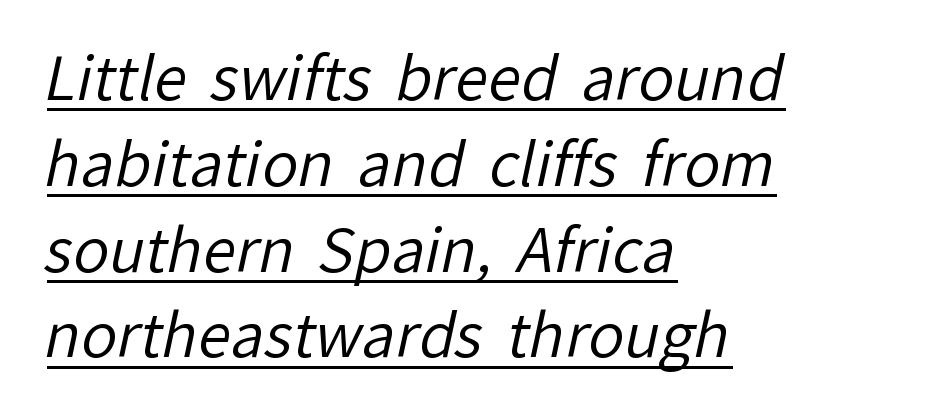
{"serif": "no", "bold": "no", "weight": "regular", "width": "normal", "stroke_contrast": "low", "x_height": "medium", "monospaced": "no", "underline": "yes", "align": "left", "line_spacing": "normal", "line_spacing_ratio": 1.43, "letter_spacing": "normal", "letter_spacing_em": 0.0, "glyph_px": 60}
